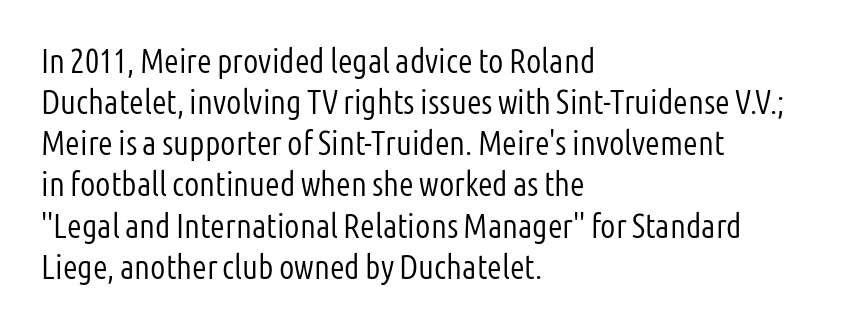
The image shows 34 px light, condensed sans-serif type, upright; set left-aligned, line spacing 1.21x, normal letter spacing, not underlined; low stroke contrast and a medium x-height.
